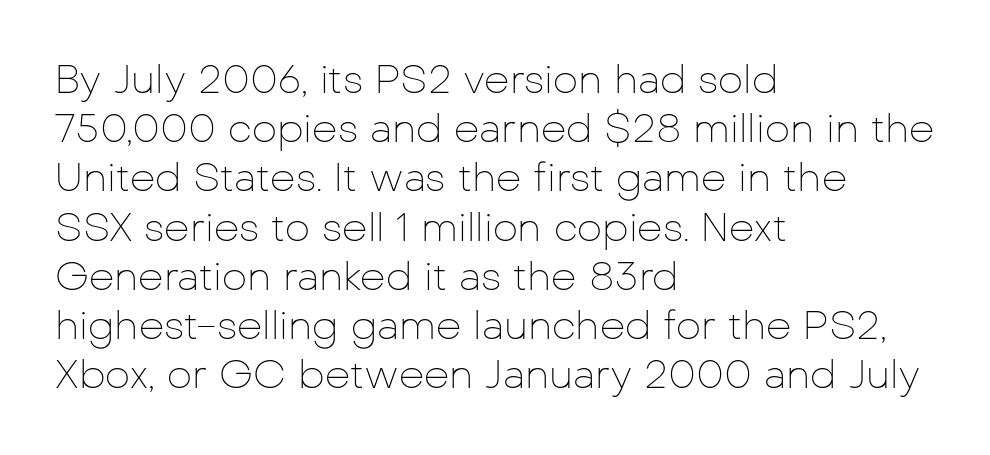
The face used here is rendered with its standard letterfit. Unlike italic type, these characters show no tilt at all. Descenders are the only things crossing below the line. Stroke mass is kept to a normal reading level or below. The glyphs in this specimen are sans serif. The passage shown is typed in a proportional face where columns would drift.
